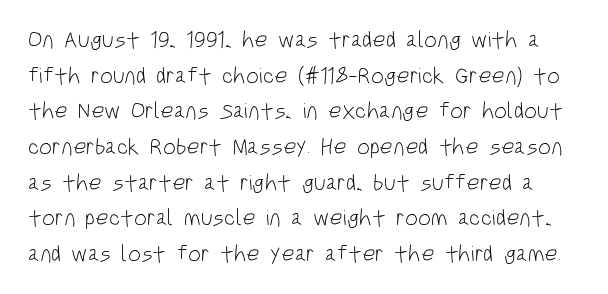
Each row of text sits above clean, open space. Students, observe: this is what conventionally led text looks like. The strokes carry an ordinary text weight at most. These lines keep a tight, regular rhythm from letter to letter.
